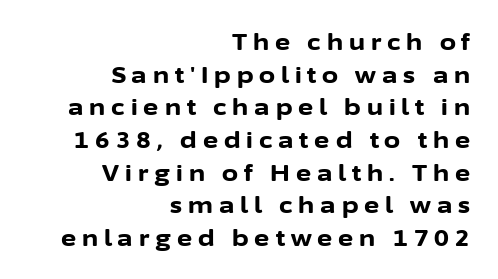
The image shows 23 px bold type, upright; set right-aligned, normal line spacing (1.42x), unusually wide letter spacing (+0.26 em), not underlined.
